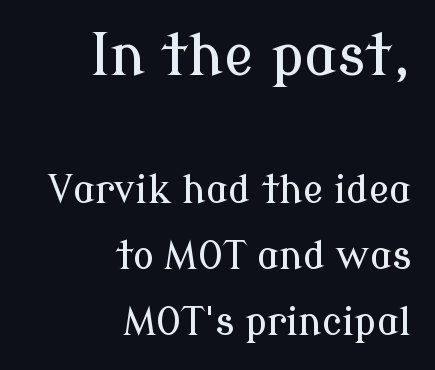
The image shows 57 px serif type, upright; set right-aligned, line spacing 1.74x, normal letter spacing, not underlined; the first (top) block is 1.5x larger; low stroke contrast and a medium x-height.
